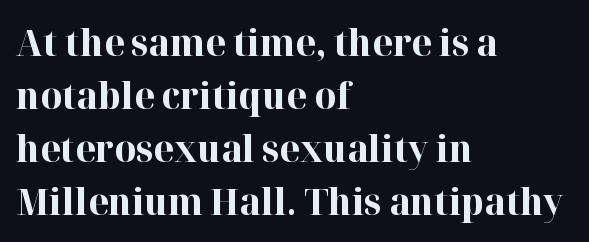
The image shows 37 px bold serif type, upright; set left-aligned, normal line spacing (1.43x), normal letter spacing, not underlined; high stroke contrast and a medium x-height.
